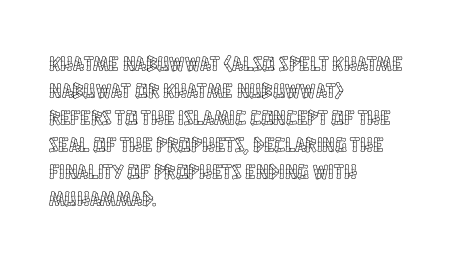
Q: Is the text italic (slanted)? A: No, it is upright.
Q: Is the text underlined? A: No.
Q: How is the paragraph aligned? A: Left-aligned.
Q: Is the spacing between letters normal or unusually wide? A: Normal.
Q: Is the spacing between lines tight, normal or loose? A: Normal.
